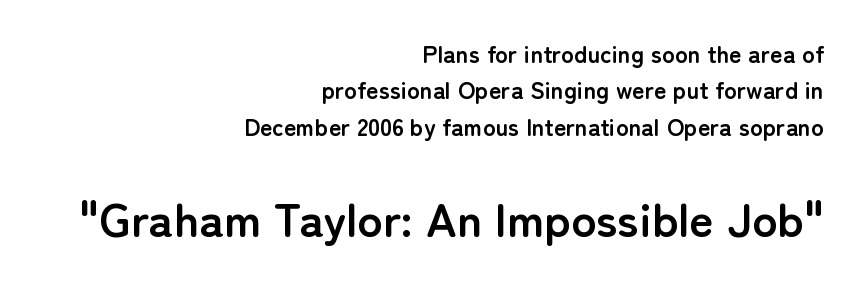
Words float on clear page, feet unadorned. Students, observe: this is what conventionally led text looks like. The passage shown is emphatically bold. Style check: upright.
